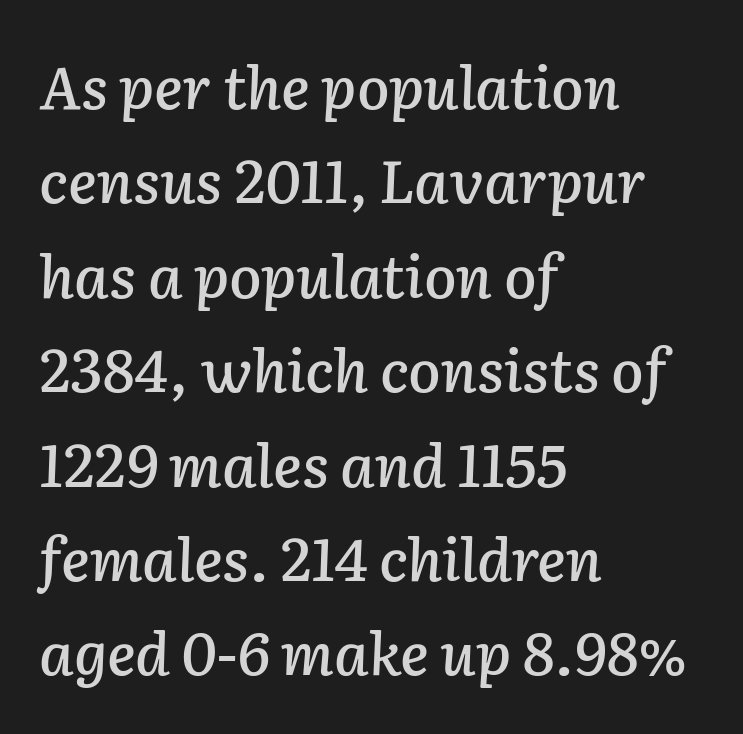
Q: Is the text italic (slanted)? A: Yes, it leans right by about 2 degrees.
Q: Is the text underlined? A: No.
Q: How is the paragraph aligned? A: Left-aligned.
Q: Is the spacing between letters normal or unusually wide? A: Normal.
Q: Is the spacing between lines tight, normal or loose? A: Normal.
Q: Width (condensed, normal, or wide)? A: Normal.
Q: Stroke contrast? A: Low.
Q: x-height? A: Medium.
Q: Monospaced? A: No.
